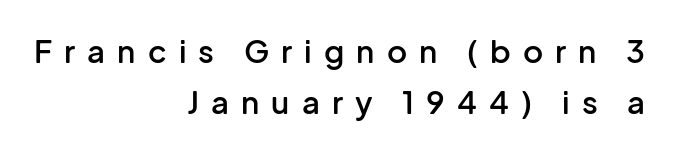
Q: Is the text bold? A: Semi-bold.
Q: Is the text italic (slanted)? A: No, it is upright.
Q: Is the typeface a serif or a sans-serif typeface? A: Sans-serif.
Q: Is the text underlined? A: No.
Q: How is the paragraph aligned? A: Right-aligned.
Q: Is the spacing between letters normal or unusually wide? A: Unusually wide.
Q: Is the spacing between lines tight, normal or loose? A: Normal.
Q: Width (condensed, normal, or wide)? A: Normal.
Q: Stroke contrast? A: Low.
Q: x-height? A: Medium.
Q: Monospaced? A: No.
